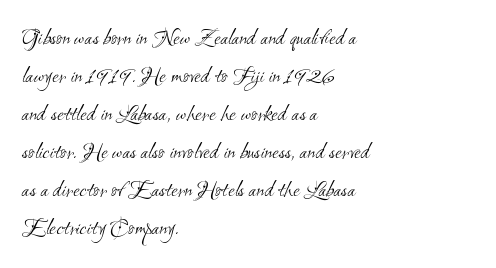
Q: Is the text bold? A: No.
Q: Is the text underlined? A: No.
Q: How is the paragraph aligned? A: Left-aligned.
Q: Is the spacing between letters normal or unusually wide? A: Normal.
Q: Is the spacing between lines tight, normal or loose? A: Normal.
